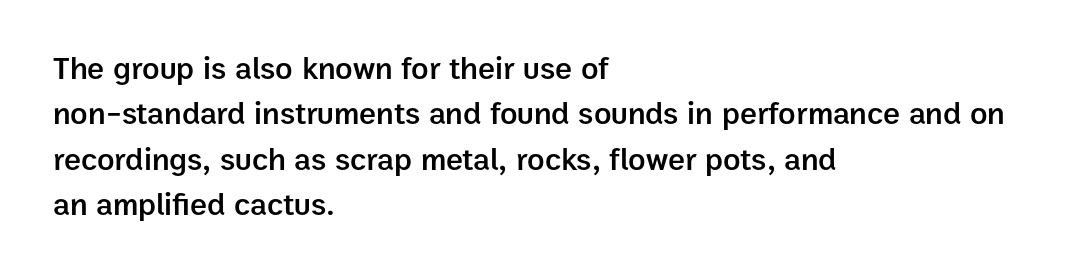
{"serif": "no", "italic": "no", "bold": "semi", "weight": "semibold", "width": "normal", "stroke_contrast": "low", "x_height": "medium", "monospaced": "no", "underline": "no", "align": "left", "line_spacing": "normal", "line_spacing_ratio": 1.42, "letter_spacing": "normal", "letter_spacing_em": 0.0, "glyph_px": 32}
